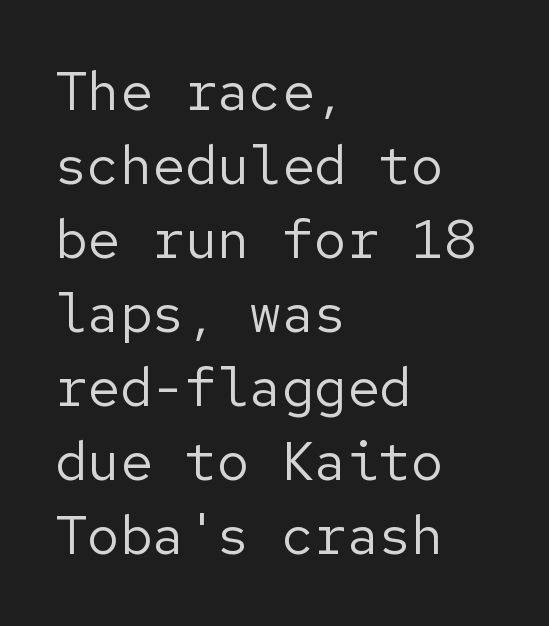
{"serif": "no", "italic": "no", "bold": "no", "weight": "regular", "width": "normal", "stroke_contrast": "low", "x_height": "medium", "underline": "no", "align": "left", "line_spacing": "normal", "line_spacing_ratio": 1.37, "letter_spacing": "normal", "letter_spacing_em": 0.0, "glyph_px": 54}
